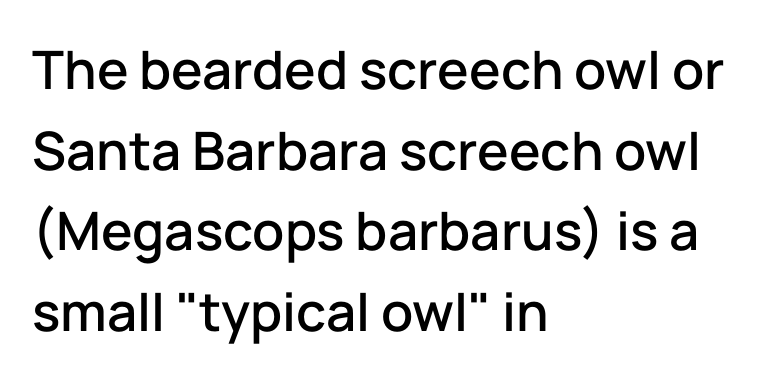
{"serif": "no", "italic": "no", "width": "normal", "stroke_contrast": "low", "x_height": "medium", "monospaced": "no", "underline": "no", "align": "left", "line_spacing": "normal", "line_spacing_ratio": 1.52, "letter_spacing": "normal", "letter_spacing_em": 0.0, "glyph_px": 53}
